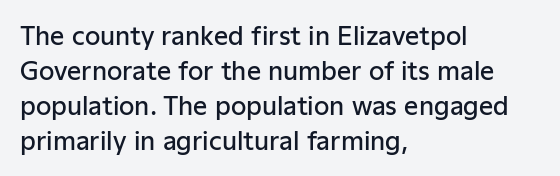
Notice how the passage keeps a crisp vertical edge on the left only. Ordinary non-slanted type is in use. Strokes here are thickened, but only to semibold level. Vertical spacing — default. The glyphs are unaccompanied by any horizontal stroke below them.
